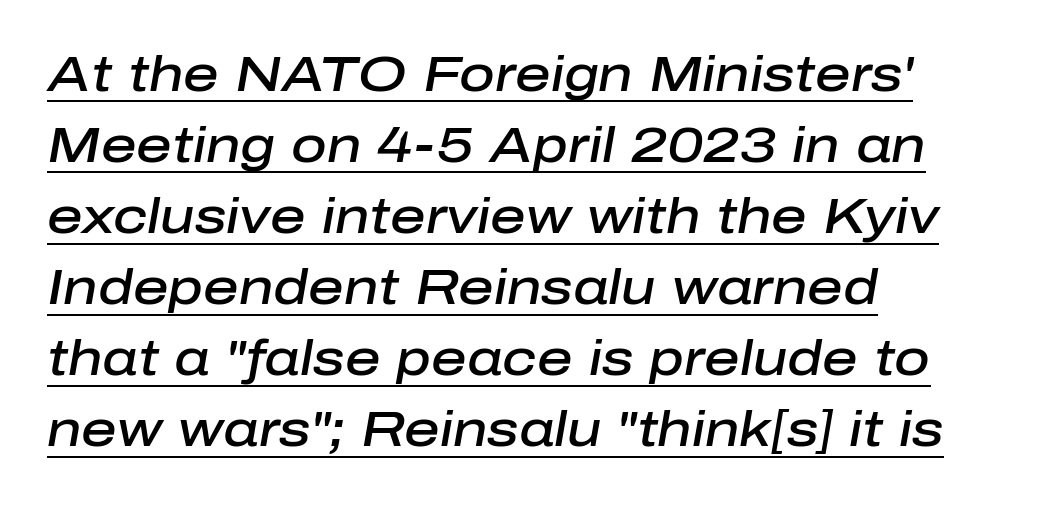
Q: Is the text bold? A: Semi-bold.
Q: Is the text italic (slanted)? A: Yes, it leans right by about 10 degrees.
Q: Is the text underlined? A: Yes.
Q: How is the paragraph aligned? A: Left-aligned.
Q: Is the spacing between letters normal or unusually wide? A: Normal.
Q: Is the spacing between lines tight, normal or loose? A: Normal.
Q: Width (condensed, normal, or wide)? A: Normal.
Q: Stroke contrast? A: Low.
Q: x-height? A: Medium.
Q: Monospaced? A: No.
